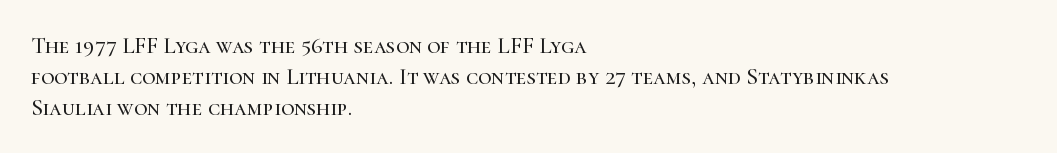
The glyphs are unaccompanied by any horizontal stroke below them. Quick note: not italic, upright. Each word holds together tightly as a unit, with standard inter-letter gaps. The paragraph shown leans on its left margin. Does the leading feel generous? No, just average.
